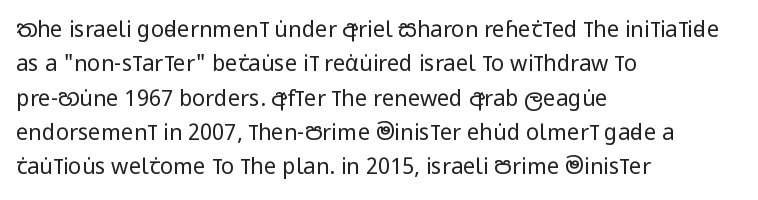
The specimen reads as upright at a glance. Is the stroke heavy? The answer is a plain regular-or-lighter. Clear beneath every line of the passage. Notice how descenders clear the ascenders below comfortably — that's standard leading.
